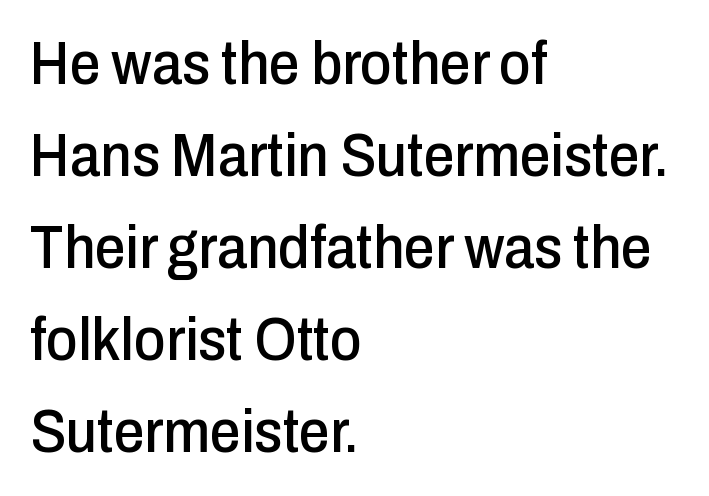
{"serif": "no", "italic": "no", "width": "condensed", "stroke_contrast": "low", "x_height": "medium", "monospaced": "no", "underline": "no", "align": "left", "line_spacing": "normal", "line_spacing_ratio": 1.51, "letter_spacing": "normal", "letter_spacing_em": 0.0, "glyph_px": 61}
